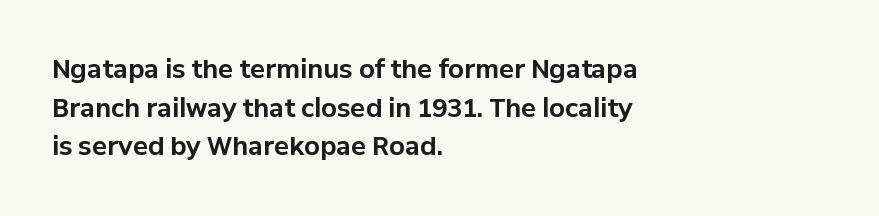
{"italic": "no", "bold": "yes", "underline": "no", "align": "left", "line_spacing": "normal", "line_spacing_ratio": 1.55, "letter_spacing": "normal", "letter_spacing_em": 0.0, "glyph_px": 25}
